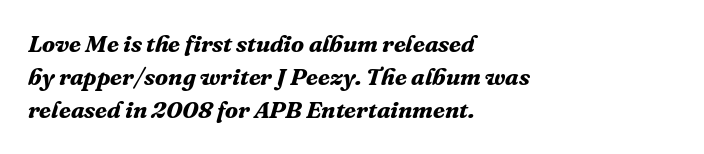
The image shows 24 px bold type, italic (leaning right); set left-aligned, normal line spacing (1.38x), normal letter spacing, not underlined.
